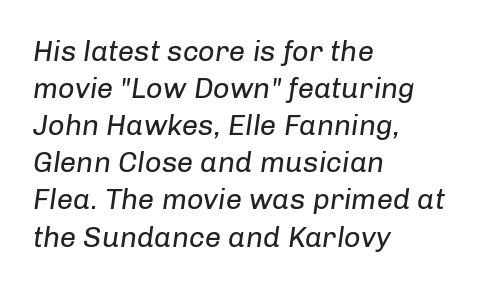
{"italic": "yes", "lean": "right", "slant_degrees": 8, "bold": "no", "weight": "regular", "width": "normal", "stroke_contrast": "low", "x_height": "medium", "monospaced": "no", "underline": "no", "align": "left", "line_spacing": "normal", "line_spacing_ratio": 1.28, "letter_spacing": "normal", "letter_spacing_em": 0.0, "glyph_px": 29}
